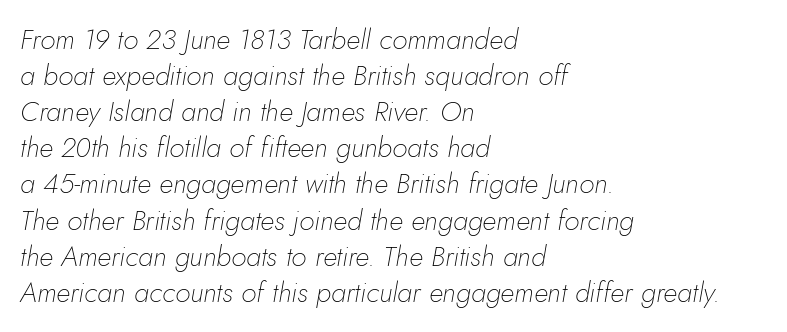
Q: Is the text bold? A: No.
Q: Is the text italic (slanted)? A: Yes, it leans right by about 10 degrees.
Q: Is the text underlined? A: No.
Q: How is the paragraph aligned? A: Left-aligned.
Q: Is the spacing between letters normal or unusually wide? A: Normal.
Q: Is the spacing between lines tight, normal or loose? A: Normal.
Q: Width (condensed, normal, or wide)? A: Normal.
Q: Stroke contrast? A: Low.
Q: x-height? A: Small.
Q: Monospaced? A: No.
